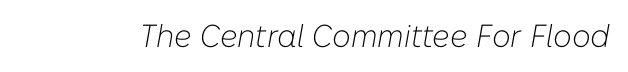
Q: Is the text bold? A: No.
Q: Is the text italic (slanted)? A: Yes, it leans right by about 10 degrees.
Q: Is the text underlined? A: No.
Q: Is the spacing between letters normal or unusually wide? A: Normal.
Q: Width (condensed, normal, or wide)? A: Normal.
Q: Stroke contrast? A: Low.
Q: x-height? A: Medium.
Q: Monospaced? A: No.
